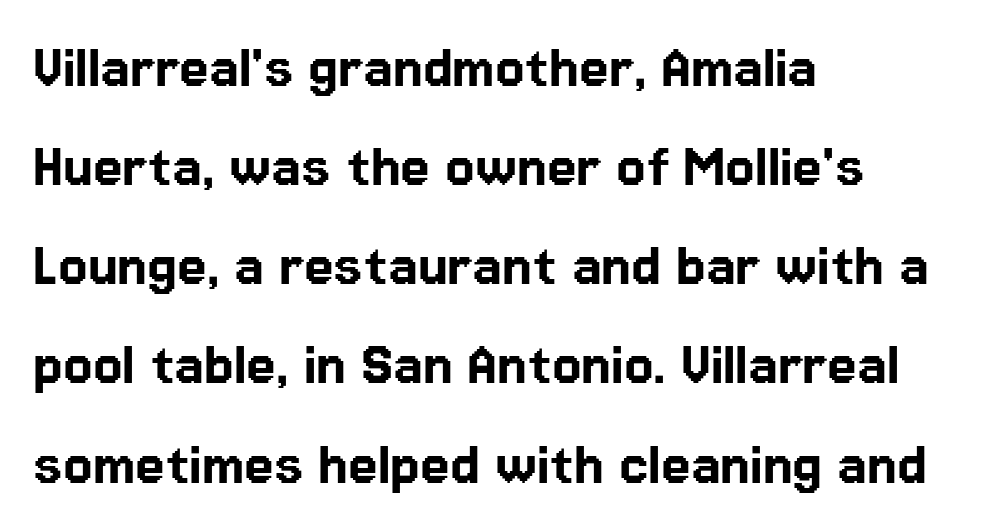
Q: Is the text italic (slanted)? A: No, it is upright.
Q: Is the typeface a serif or a sans-serif typeface? A: Sans-serif.
Q: Is the text underlined? A: No.
Q: How is the paragraph aligned? A: Left-aligned.
Q: Is the spacing between letters normal or unusually wide? A: Normal.
Q: Is the spacing between lines tight, normal or loose? A: Normal.
Q: Width (condensed, normal, or wide)? A: Normal.
Q: Stroke contrast? A: Low.
Q: x-height? A: Medium.
Q: Monospaced? A: No.
